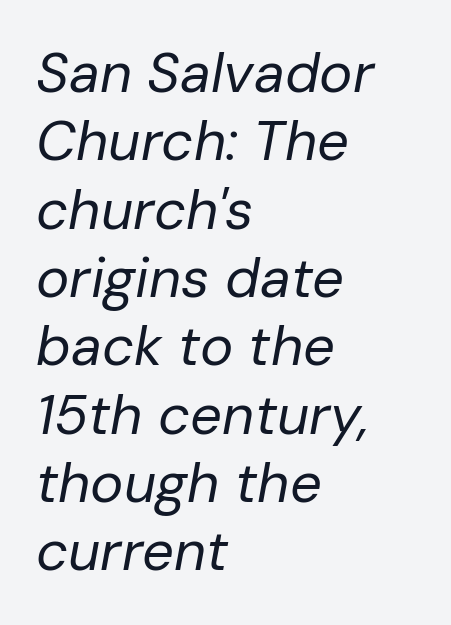
Varying glyph widths throughout — classic text-font behaviour. Letter spacing: default. One-word summary of the alignment: left. If you drew a line through each stem, it would be angled. A clean baseline with only descenders dipping below it. Weight: not bold — regular or lighter.
